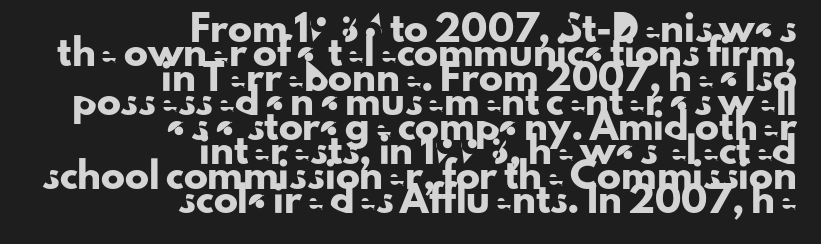
{"italic": "no", "underline": "no", "align": "right", "line_spacing": "tight", "line_spacing_ratio": 1.02, "letter_spacing": "normal", "letter_spacing_em": 0.0, "glyph_px": 24}
